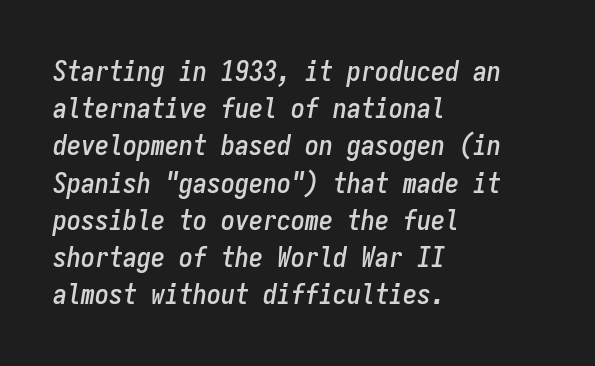
The gap between lines stays unmarked. Does extra space separate the letters? No, they use regular spacing. Vertical spacing — default. The ragged edge is on the right, which tells us the setting is flush left. The letters march in equal steps, a hallmark of fixed-pitch type.
